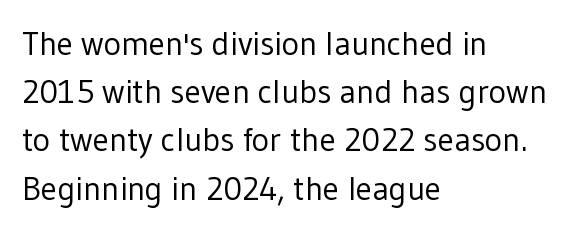
{"serif": "no", "italic": "no", "bold": "no", "weight": "regular", "width": "normal", "stroke_contrast": "low", "x_height": "medium", "monospaced": "no", "underline": "no", "align": "left", "line_spacing": "normal", "line_spacing_ratio": 1.46, "letter_spacing": "normal", "letter_spacing_em": 0.0, "glyph_px": 33}
